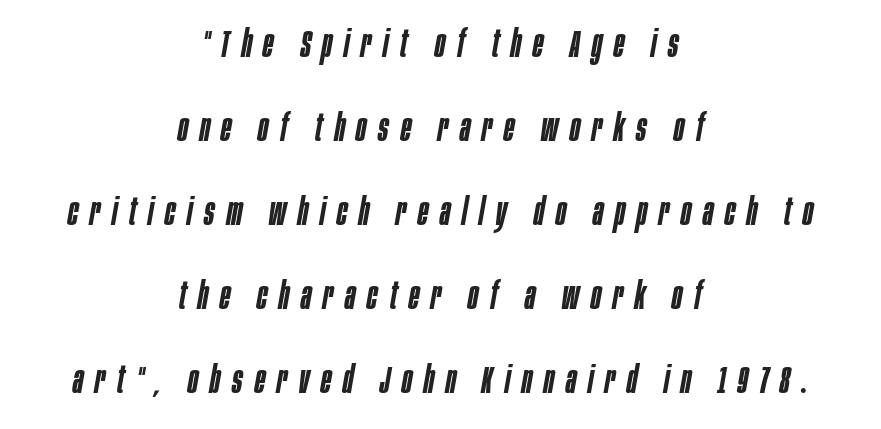
Between one letter and the next there's a generous, obvious gap. Typeset on center — no edge is straight. A somewhat darkened texture: the type is semibold rather than bold. The passage shown leans; its letterforms are oblique.
